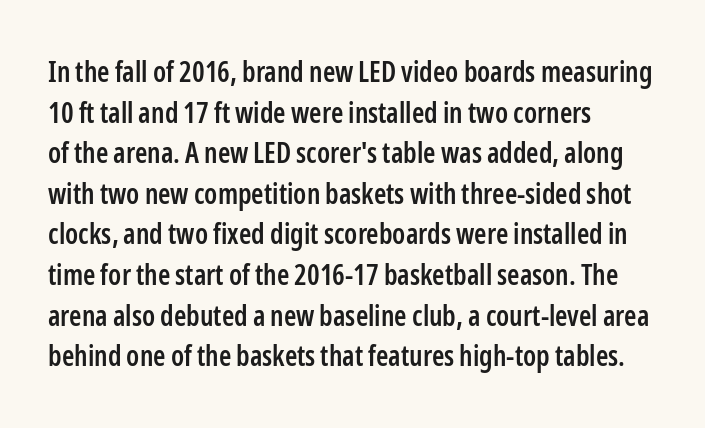
The image shows 28 px semibold, condensed sans-serif type, upright; set left-aligned, normal line spacing (1.45x), normal letter spacing, not underlined; low stroke contrast and a medium x-height.
